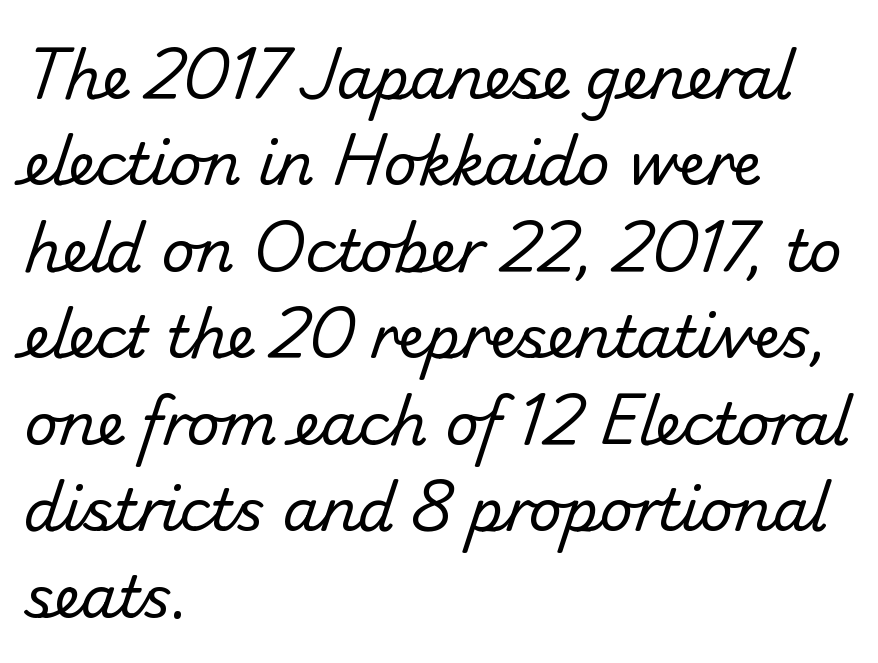
The image shows 58 px regular-weight sans-serif type; set left-aligned, normal line spacing (1.49x), normal letter spacing, not underlined; low stroke contrast and a small x-height.
